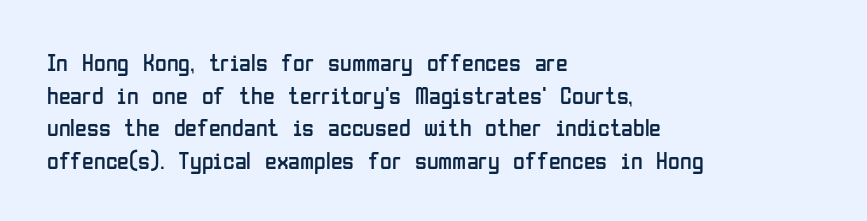
The image shows 24 px text type, upright; set left-aligned, normal line spacing (1.36x), normal letter spacing, not underlined.
